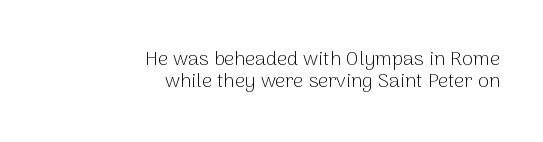
Summary of vertical rhythm: compact, with narrow interline spacing. This is roman type, the default non-slanted kind. The rendering keeps characters at their native spacing. Rule under the text: the space is simply empty. The characters are drawn with everyday or finer stroke widths.
